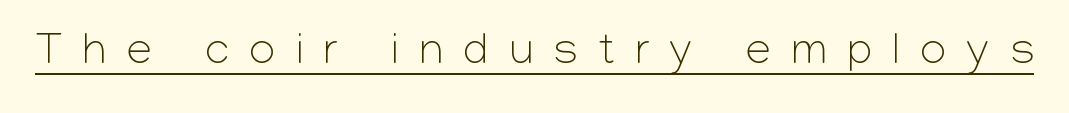
Q: Is the text bold? A: No.
Q: Is the text italic (slanted)? A: No, it is upright.
Q: Is the typeface a serif or a sans-serif typeface? A: Sans-serif.
Q: Is the text underlined? A: Yes.
Q: Is the spacing between letters normal or unusually wide? A: Unusually wide.
Q: Width (condensed, normal, or wide)? A: Normal.
Q: Stroke contrast? A: Low.
Q: x-height? A: Medium.
Q: Monospaced? A: No.
